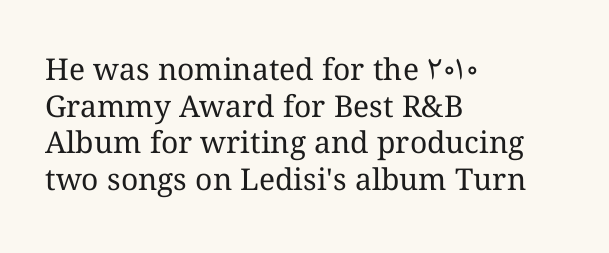
The image shows 30 px regular-weight type, upright; set left-aligned, line spacing 1.22x, normal letter spacing, not underlined; medium stroke contrast and a medium x-height.
